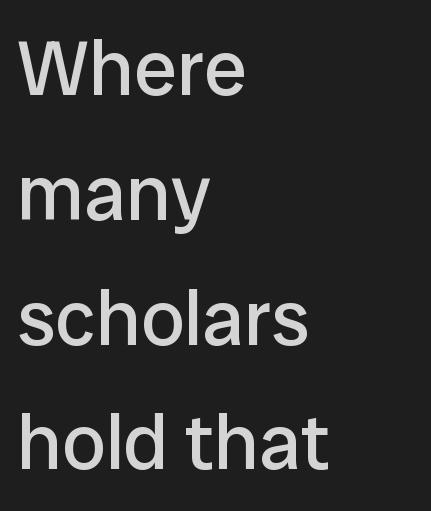
Q: Is the text bold? A: No.
Q: Is the text italic (slanted)? A: No, it is upright.
Q: Is the typeface a serif or a sans-serif typeface? A: Sans-serif.
Q: Is the text underlined? A: No.
Q: How is the paragraph aligned? A: Left-aligned.
Q: Is the spacing between letters normal or unusually wide? A: Normal.
Q: Is the spacing between lines tight, normal or loose? A: Normal.
Q: Width (condensed, normal, or wide)? A: Normal.
Q: Stroke contrast? A: Low.
Q: x-height? A: Medium.
Q: Monospaced? A: No.
